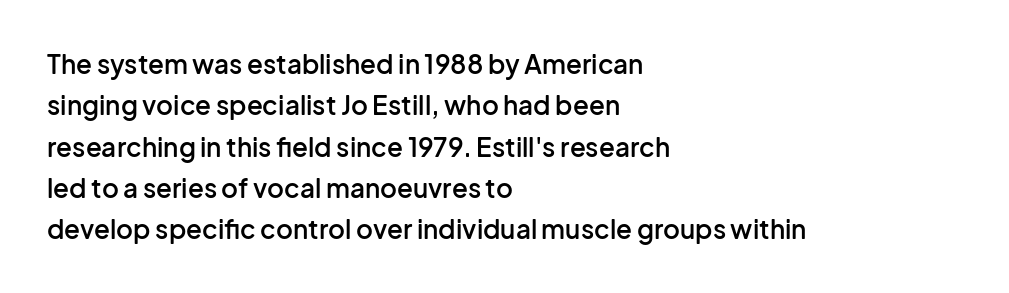
{"italic": "no", "bold": "semi", "underline": "no", "align": "left", "line_spacing": "normal", "line_spacing_ratio": 1.59, "letter_spacing": "normal", "letter_spacing_em": 0.0, "glyph_px": 26}
